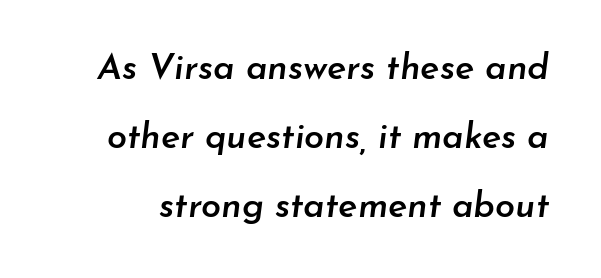
Q: Is the text bold? A: Semi-bold.
Q: Is the text italic (slanted)? A: Yes, it leans right by about 7 degrees.
Q: Is the text underlined? A: No.
Q: Is the spacing between letters normal or unusually wide? A: Normal.
Q: Is the spacing between lines tight, normal or loose? A: Loose.
Q: Width (condensed, normal, or wide)? A: Normal.
Q: Stroke contrast? A: Low.
Q: x-height? A: Small.
Q: Monospaced? A: No.
